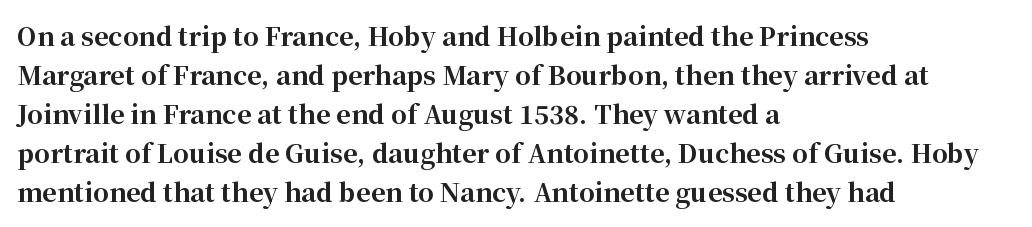
The image shows 25 px bold type, upright; set left-aligned, normal line spacing (1.56x), normal letter spacing, not underlined.
